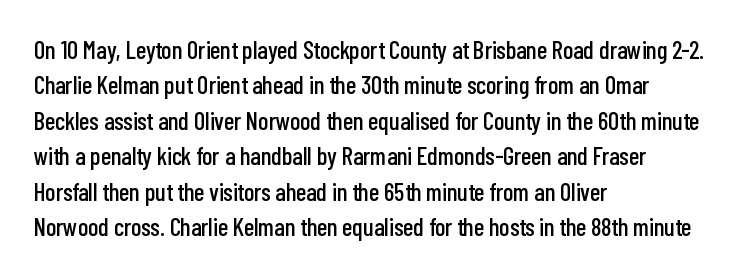
The image shows 25 px text type, upright; set left-aligned, normal line spacing (1.42x), normal letter spacing, not underlined.
